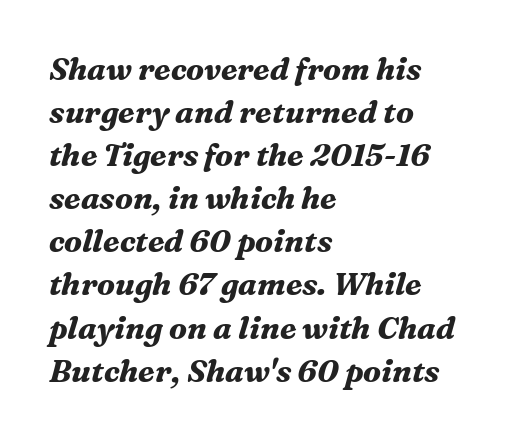
Q: Is the text bold? A: Yes.
Q: Is the text italic (slanted)? A: Yes, it leans right by about 16 degrees.
Q: Is the typeface a serif or a sans-serif typeface? A: Serif.
Q: Is the text underlined? A: No.
Q: How is the paragraph aligned? A: Left-aligned.
Q: Is the spacing between letters normal or unusually wide? A: Normal.
Q: Is the spacing between lines tight, normal or loose? A: Normal.
Q: Width (condensed, normal, or wide)? A: Normal.
Q: Stroke contrast? A: Medium.
Q: x-height? A: Medium.
Q: Monospaced? A: No.
